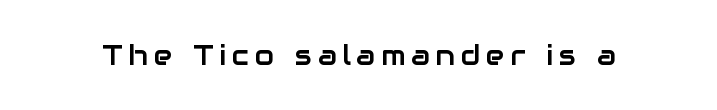
Tracking value appears strongly positive — letters spread wide. The axis of the letterforms is exactly vertical. Each row of text sits above clean, open space. Type style note: lacks serifs. The letters advance in unequal steps, a hallmark of proportional type.
